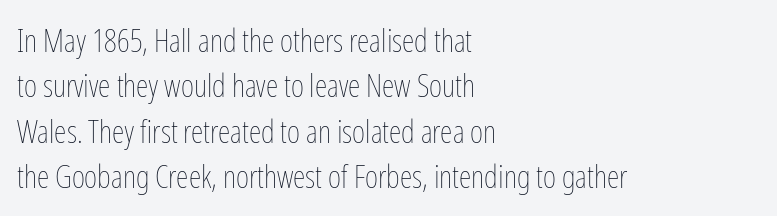
Q: Is the text bold? A: No.
Q: Is the text italic (slanted)? A: No, it is upright.
Q: Is the text underlined? A: No.
Q: How is the paragraph aligned? A: Left-aligned.
Q: Is the spacing between letters normal or unusually wide? A: Normal.
Q: Is the spacing between lines tight, normal or loose? A: Normal.
Q: Width (condensed, normal, or wide)? A: Condensed.
Q: Stroke contrast? A: Low.
Q: x-height? A: Medium.
Q: Monospaced? A: No.
